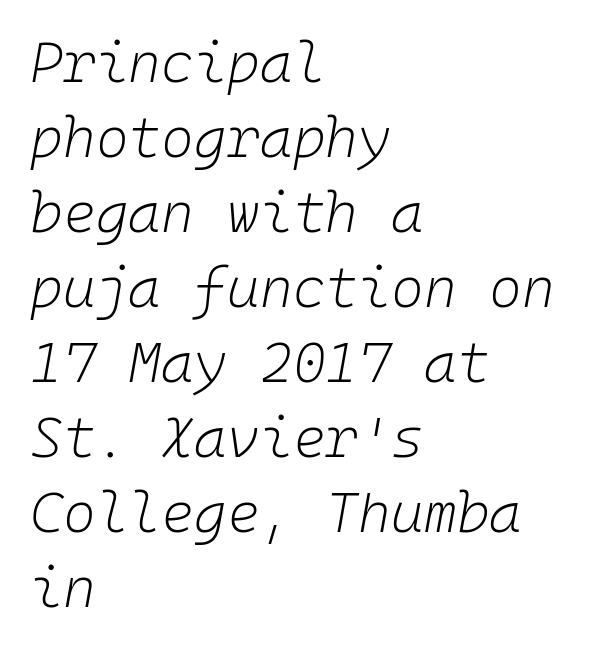
Q: Is the text bold? A: No.
Q: Is the text italic (slanted)? A: Yes, it leans right by about 10 degrees.
Q: Is the text underlined? A: No.
Q: How is the paragraph aligned? A: Left-aligned.
Q: Is the spacing between letters normal or unusually wide? A: Normal.
Q: Is the spacing between lines tight, normal or loose? A: Normal.
Q: Width (condensed, normal, or wide)? A: Normal.
Q: Stroke contrast? A: Low.
Q: x-height? A: Medium.
Q: Monospaced? A: Yes.
